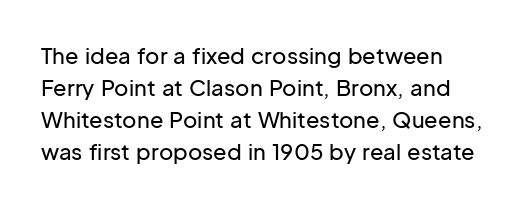
The image shows 22 px text type, upright; set normal line spacing (1.46x), normal letter spacing, not underlined.
